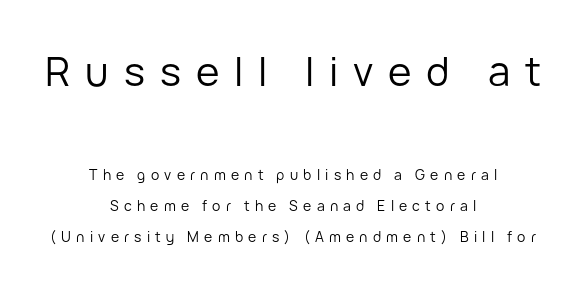
{"serif": "no", "italic": "no", "bold": "no", "weight": "regular", "width": "normal", "stroke_contrast": "low", "x_height": "medium", "monospaced": "no", "underline": "no", "align": "center", "line_spacing": "loose", "line_spacing_ratio": 2.24, "letter_spacing": "wide", "letter_spacing_em": 0.37, "larger_block": "first", "size_ratio": 2.86, "glyph_px": 40}
